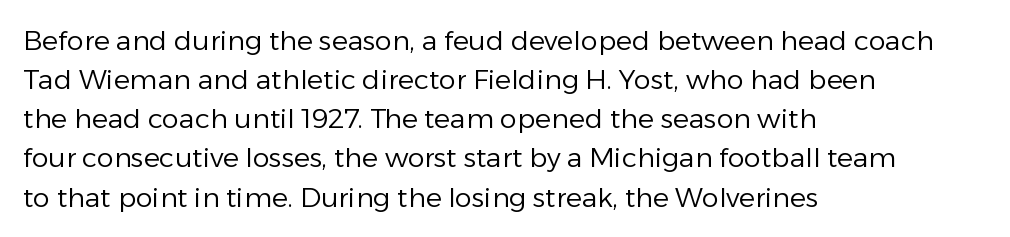
The image shows 27 px text type, upright; set left-aligned, normal line spacing (1.45x), normal letter spacing, not underlined.
